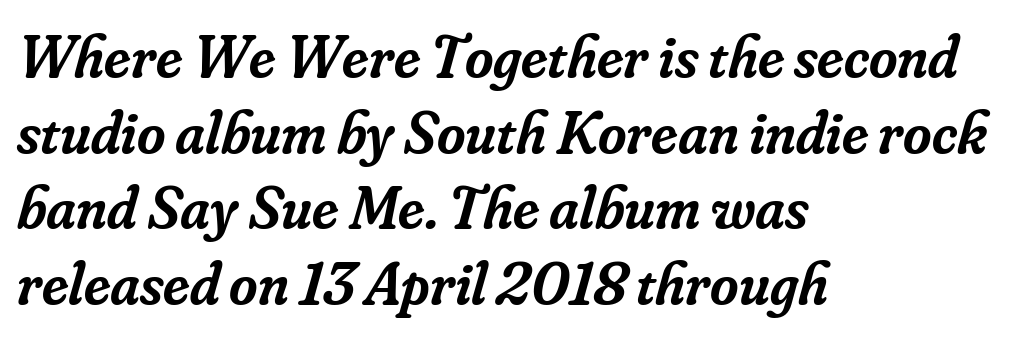
{"serif": "yes", "italic": "yes", "lean": "right", "slant_degrees": 16, "bold": "semi", "weight": "semibold", "width": "normal", "stroke_contrast": "low", "x_height": "small", "monospaced": "no", "underline": "no", "align": "left", "line_spacing_ratio": 1.24, "letter_spacing": "normal", "letter_spacing_em": 0.0, "glyph_px": 61}
